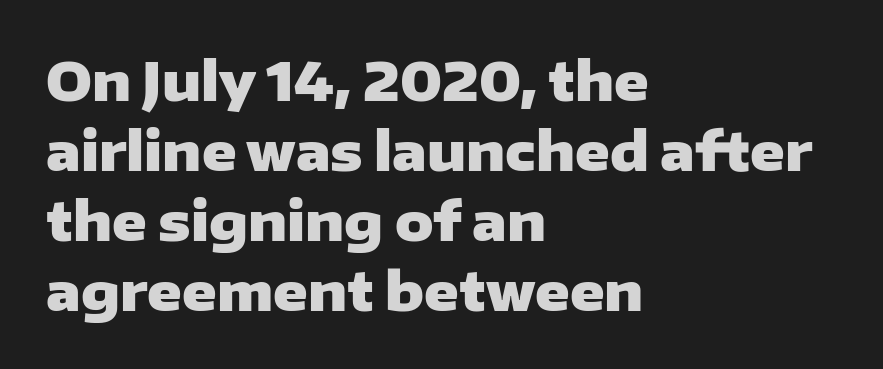
{"serif": "no", "italic": "no", "bold": "yes", "weight": "heavy", "width": "wide", "stroke_contrast": "low", "x_height": "medium", "monospaced": "no", "underline": "no", "align": "left", "line_spacing": "normal", "line_spacing_ratio": 1.32, "letter_spacing": "normal", "letter_spacing_em": 0.0, "glyph_px": 53}
